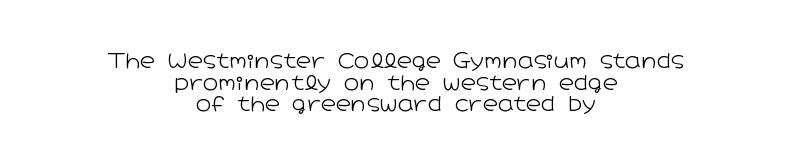
{"italic": "no", "bold": "no", "underline": "no", "align": "center", "line_spacing": "tight", "line_spacing_ratio": 1.03, "letter_spacing": "normal", "letter_spacing_em": 0.0, "glyph_px": 21}
